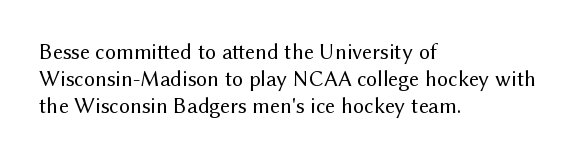
Q: Is the text bold? A: No.
Q: Is the text italic (slanted)? A: No, it is upright.
Q: Is the text underlined? A: No.
Q: How is the paragraph aligned? A: Left-aligned.
Q: Is the spacing between letters normal or unusually wide? A: Normal.
